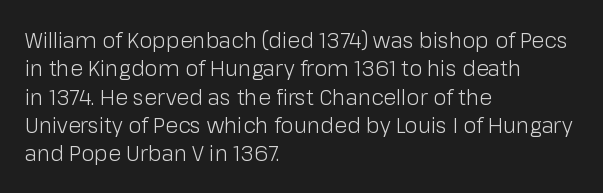
Q: Is the text bold? A: No.
Q: Is the text italic (slanted)? A: No, it is upright.
Q: Is the text underlined? A: No.
Q: How is the paragraph aligned? A: Left-aligned.
Q: Is the spacing between letters normal or unusually wide? A: Normal.
Q: Is the spacing between lines tight, normal or loose? A: Normal.
